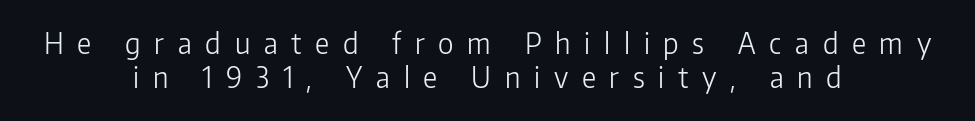
Q: Is the text bold? A: No.
Q: Is the text italic (slanted)? A: No, it is upright.
Q: Is the typeface a serif or a sans-serif typeface? A: Sans-serif.
Q: Is the text underlined? A: No.
Q: How is the paragraph aligned? A: Centered.
Q: Is the spacing between letters normal or unusually wide? A: Unusually wide.
Q: Width (condensed, normal, or wide)? A: Normal.
Q: Stroke contrast? A: Low.
Q: x-height? A: Medium.
Q: Monospaced? A: No.
